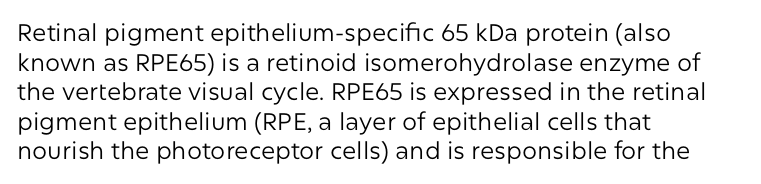
Words appear dense and cohesive because spacing is normal. Stem width sits at or under what a default text font uses. Honestly, there is no underline to notice here at all. The lettering stays uniformly vertical, giving the passage a roman look.
